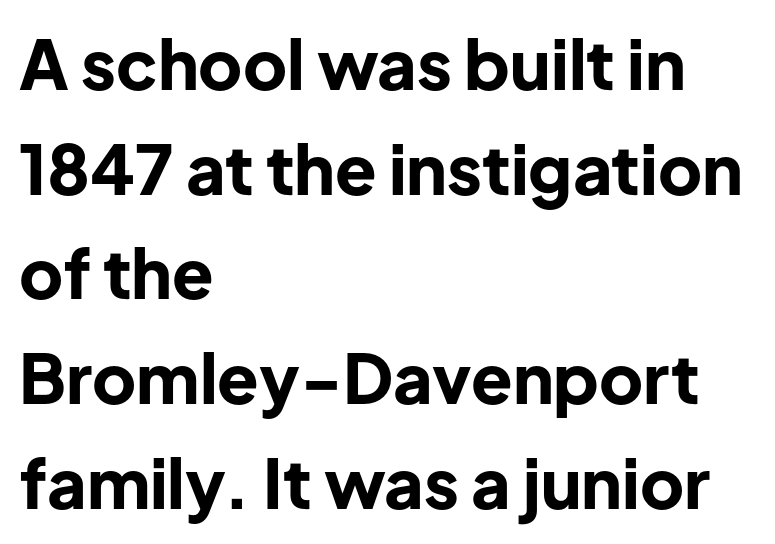
The image shows 68 px bold sans-serif type, upright; set left-aligned, normal line spacing (1.54x), normal letter spacing, not underlined; low stroke contrast and a medium x-height.
